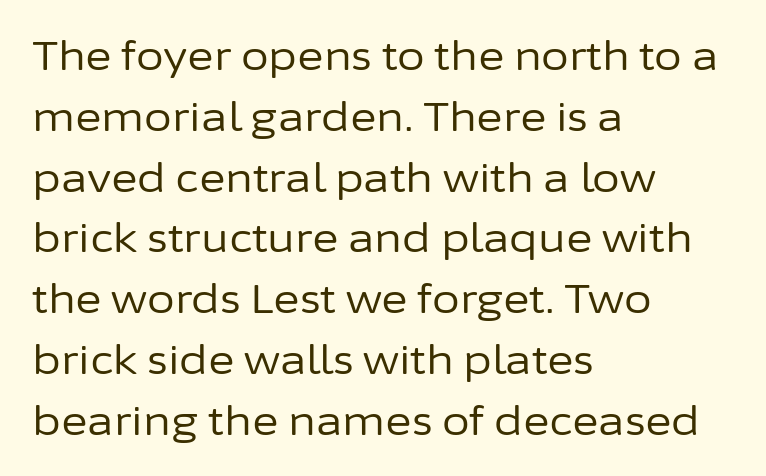
{"serif": "no", "italic": "no", "bold": "no", "weight": "regular", "width": "normal", "stroke_contrast": "low", "x_height": "medium", "monospaced": "no", "underline": "no", "align": "left", "line_spacing": "normal", "line_spacing_ratio": 1.52, "letter_spacing": "normal", "letter_spacing_em": 0.0, "glyph_px": 40}
